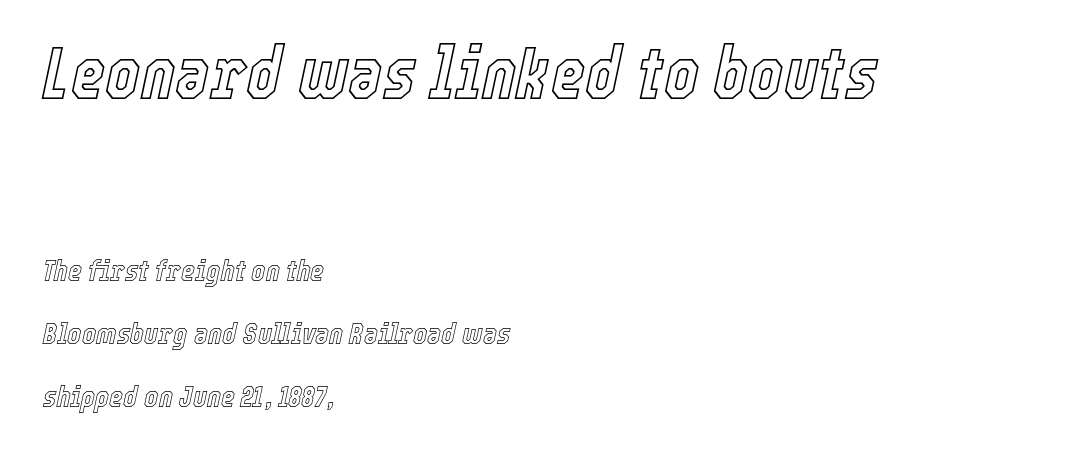
Q: Is the text italic (slanted)? A: Yes, it leans right by about 12 degrees.
Q: Is the text underlined? A: No.
Q: How is the paragraph aligned? A: Left-aligned.
Q: Is the spacing between letters normal or unusually wide? A: Normal.
Q: Is the spacing between lines tight, normal or loose? A: Loose.
Q: Which block of text is set in a larger size, the first (top) or the second (bottom)? A: The first (top) one.
Q: Width (condensed, normal, or wide)? A: Condensed.
Q: x-height? A: Medium.
Q: Monospaced? A: No.
